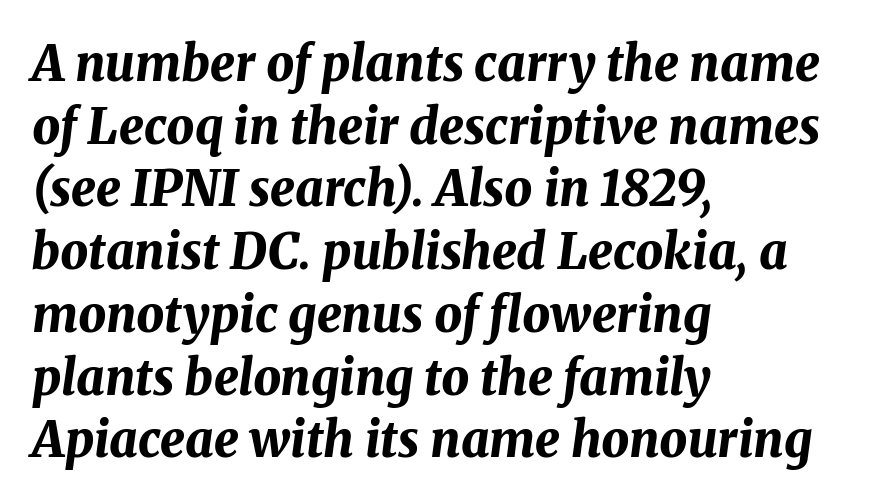
Does the weight exceed regular? Yes, all the way to bold. The line-height multiplier appears to be the usual default. Check the space under the baseline: it is left empty. Caption: standard tracking, unaltered.
